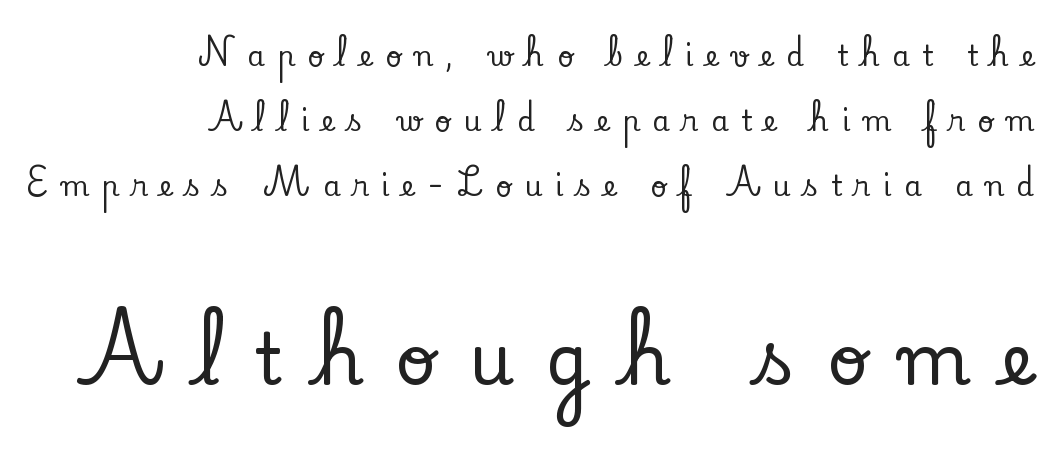
Q: Is the text italic (slanted)? A: No, it is upright.
Q: Is the typeface a serif or a sans-serif typeface? A: Serif.
Q: Is the text underlined? A: No.
Q: How is the paragraph aligned? A: Right-aligned.
Q: Is the spacing between letters normal or unusually wide? A: Unusually wide.
Q: Is the spacing between lines tight, normal or loose? A: Loose.
Q: Which block of text is set in a larger size, the first (top) or the second (bottom)? A: The second (bottom) one.
Q: Width (condensed, normal, or wide)? A: Normal.
Q: Stroke contrast? A: Low.
Q: x-height? A: Small.
Q: Monospaced? A: No.
